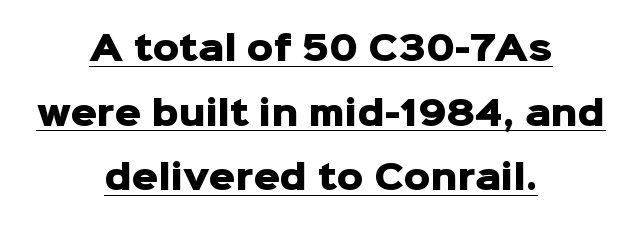
The image shows 33 px heavy sans-serif type, upright; set centered, loose line spacing (1.96x), normal letter spacing, underlined; low stroke contrast and a medium x-height.
